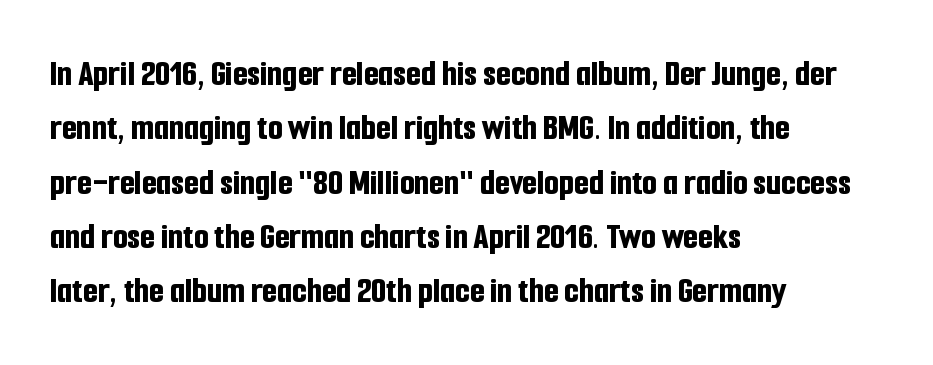
Q: Is the text bold? A: Yes.
Q: Is the text italic (slanted)? A: No, it is upright.
Q: Is the typeface a serif or a sans-serif typeface? A: Sans-serif.
Q: Is the text underlined? A: No.
Q: How is the paragraph aligned? A: Left-aligned.
Q: Is the spacing between letters normal or unusually wide? A: Normal.
Q: Is the spacing between lines tight, normal or loose? A: Normal.
Q: Width (condensed, normal, or wide)? A: Condensed.
Q: Stroke contrast? A: Low.
Q: x-height? A: Medium.
Q: Monospaced? A: No.
